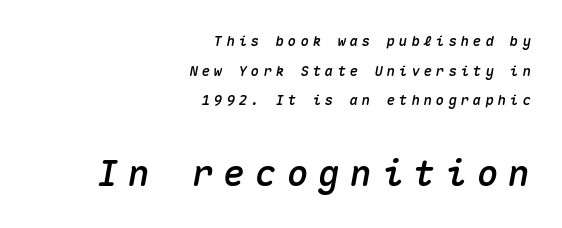
The image shows 36 px text type, italic (leaning right), monospaced; set right-aligned, loose line spacing (2.12x), unusually wide letter spacing (+0.28 em), not underlined; the second (bottom) block is 2.57x larger; medium stroke contrast and a medium x-height.
